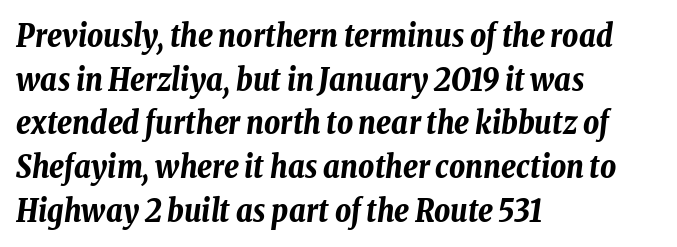
Q: Is the text bold? A: Yes.
Q: Is the text italic (slanted)? A: Yes, it leans right by about 8 degrees.
Q: Is the text underlined? A: No.
Q: How is the paragraph aligned? A: Left-aligned.
Q: Is the spacing between letters normal or unusually wide? A: Normal.
Q: Is the spacing between lines tight, normal or loose? A: Normal.
Q: Width (condensed, normal, or wide)? A: Condensed.
Q: Stroke contrast? A: Low.
Q: x-height? A: Medium.
Q: Monospaced? A: No.
